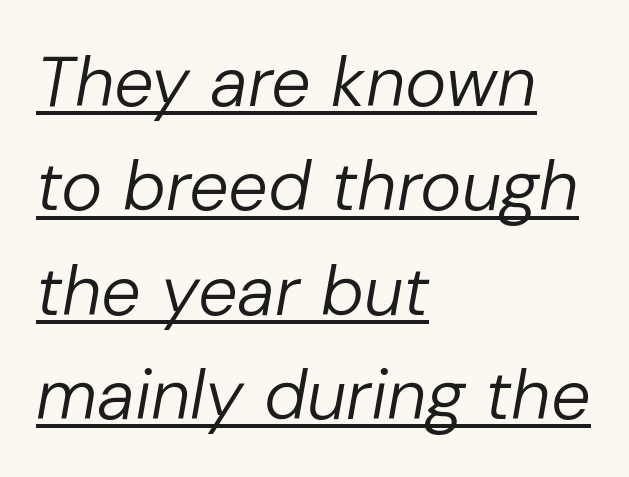
The image shows 70 px regular-weight type, italic (leaning right); set left-aligned, normal line spacing (1.49x), normal letter spacing, underlined; low stroke contrast and a medium x-height.
